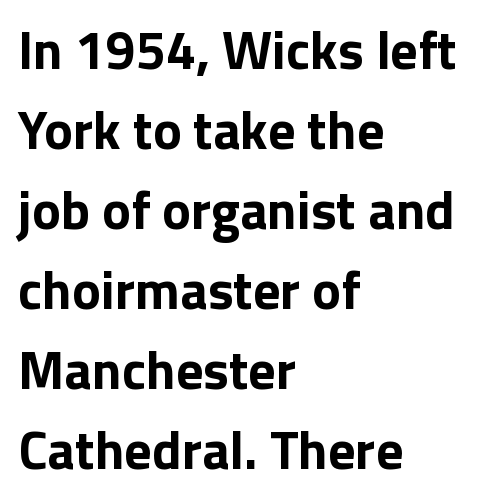
{"serif": "no", "italic": "no", "bold": "yes", "weight": "bold", "width": "normal", "stroke_contrast": "low", "x_height": "medium", "monospaced": "no", "underline": "no", "align": "left", "line_spacing": "normal", "line_spacing_ratio": 1.48, "letter_spacing": "normal", "letter_spacing_em": 0.0, "glyph_px": 54}
